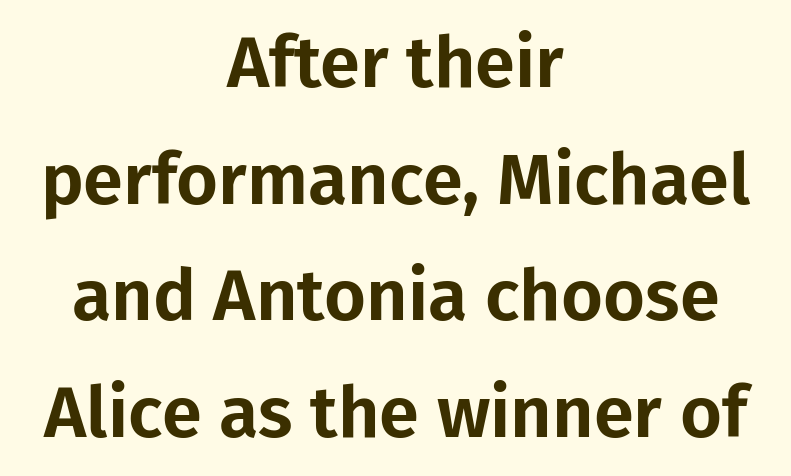
The image shows 72 px sans-serif type, upright; set centered, normal line spacing (1.62x), normal letter spacing, not underlined; low stroke contrast and a medium x-height.
